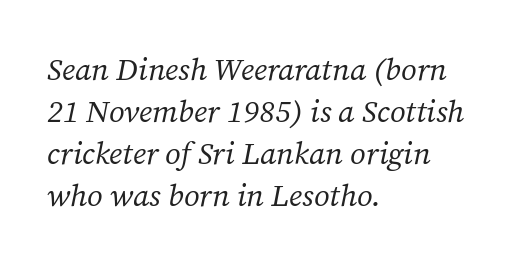
Q: Is the text bold? A: No.
Q: Is the text italic (slanted)? A: Yes, it leans right by about 12 degrees.
Q: Is the typeface a serif or a sans-serif typeface? A: Serif.
Q: Is the text underlined? A: No.
Q: How is the paragraph aligned? A: Left-aligned.
Q: Is the spacing between letters normal or unusually wide? A: Normal.
Q: Is the spacing between lines tight, normal or loose? A: Normal.
Q: Width (condensed, normal, or wide)? A: Normal.
Q: Stroke contrast? A: Medium.
Q: x-height? A: Medium.
Q: Monospaced? A: No.
